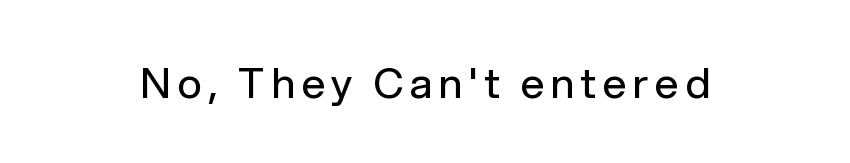
{"serif": "no", "italic": "no", "bold": "no", "weight": "regular", "width": "normal", "stroke_contrast": "low", "x_height": "medium", "monospaced": "no", "underline": "no", "glyph_px": 42}
